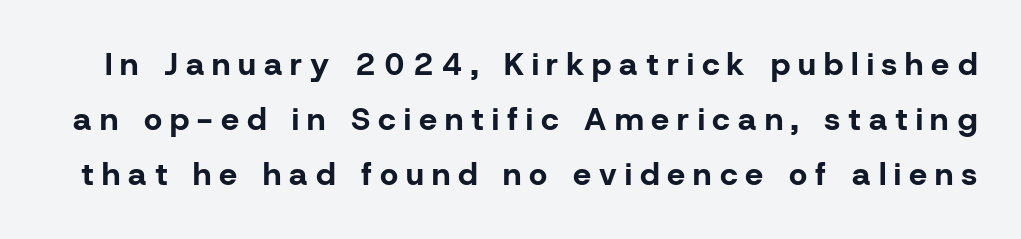
The image shows 32 px bold sans-serif type, upright; set line spacing 1.72x, unusually wide letter spacing (+0.25 em), not underlined; low stroke contrast and a medium x-height.
